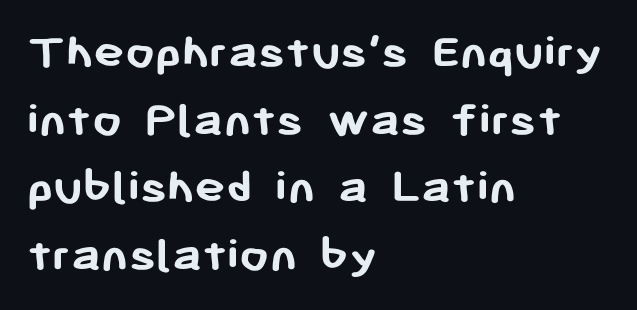
The image shows 52 px semibold sans-serif type, upright; set left-aligned, normal line spacing (1.3x), normal letter spacing, not underlined; low stroke contrast and a medium x-height.
